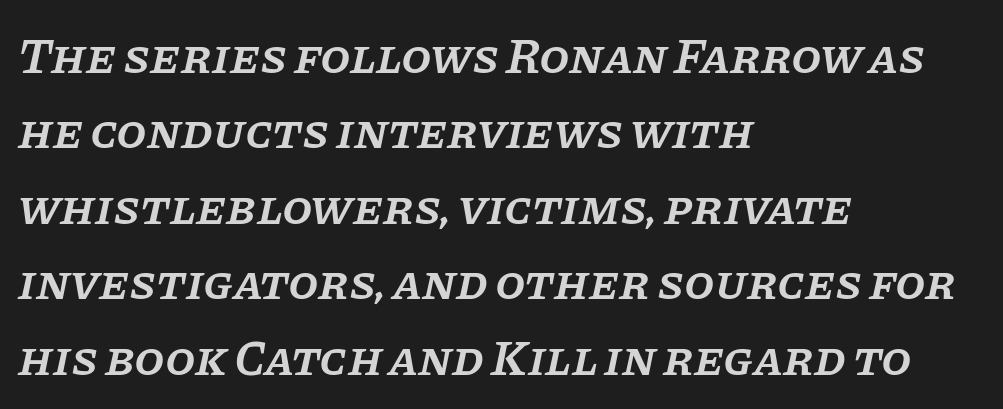
{"serif": "yes", "italic": "yes", "lean": "right", "slant_degrees": 11, "bold": "semi", "weight": "semibold", "width": "normal", "stroke_contrast": "low", "x_height": "large", "monospaced": "no", "underline": "no", "align": "left", "line_spacing": "normal", "line_spacing_ratio": 1.54, "letter_spacing": "normal", "letter_spacing_em": 0.0, "glyph_px": 49}
